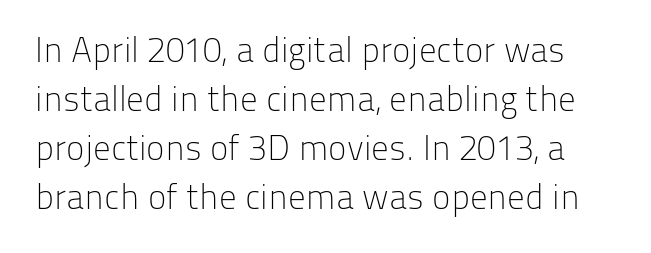
{"serif": "no", "italic": "no", "bold": "no", "weight": "light", "width": "normal", "stroke_contrast": "low", "x_height": "medium", "monospaced": "no", "underline": "no", "line_spacing": "normal", "line_spacing_ratio": 1.4, "letter_spacing": "normal", "letter_spacing_em": 0.0, "glyph_px": 35}
